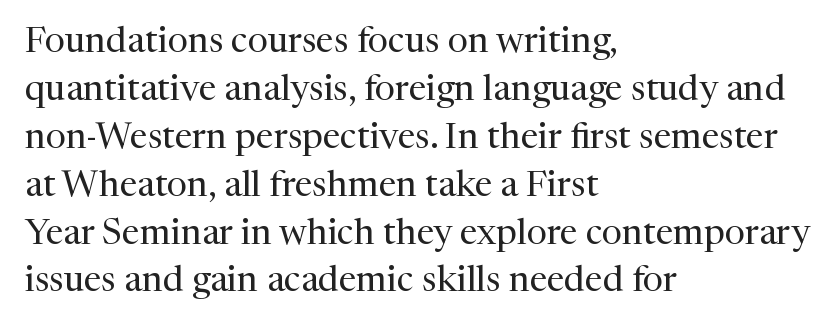
The image shows 36 px regular-weight serif type, upright; set left-aligned, normal line spacing (1.33x), normal letter spacing, not underlined; medium stroke contrast and a medium x-height.
